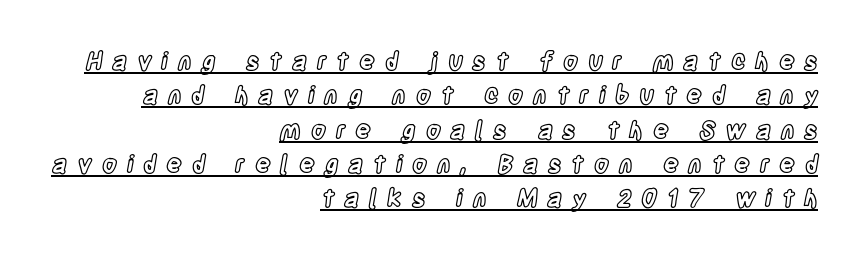
You can see a thin bar hugging the bottom of the glyphs. Is the block centered? No — it sits flush against the right margin. The line-height multiplier appears to be the usual default. You could only call the tracking loose — the letters float apart.
